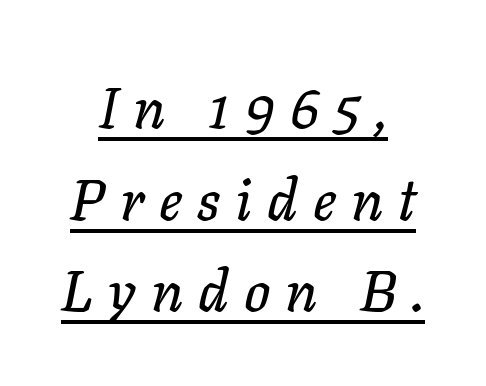
The letters advance in unequal steps, a hallmark of proportional type. Does the lettering tilt? It does — this is italic. Inter-character spacing is expanded well beyond the font's built-in metrics. The whitespace from short lines is split evenly between both sides.
